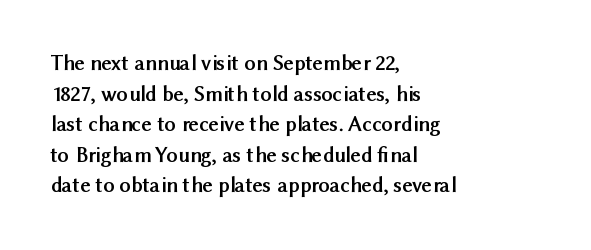
{"italic": "no", "bold": "yes", "underline": "no", "align": "left", "line_spacing": "normal", "line_spacing_ratio": 1.39, "letter_spacing": "normal", "letter_spacing_em": 0.0, "glyph_px": 22}
